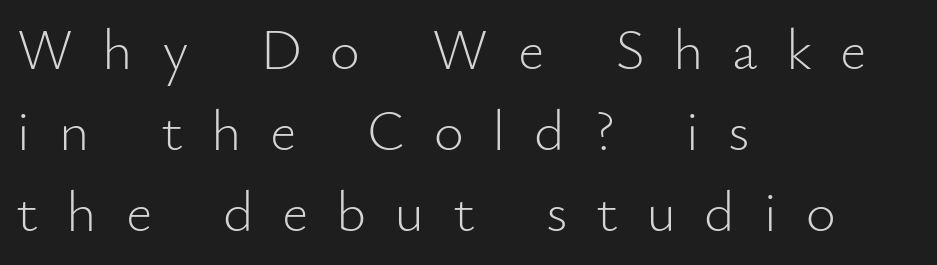
I'd call this a sans setting — the letters go barefoot. Is there much room between lines? A standard amount, neither cramped nor airy. One-word summary of the alignment: left. No italicization has been applied; the sample stays upright. Summary of weight: not heavy and not bold. Plain, unruled lines of type.
